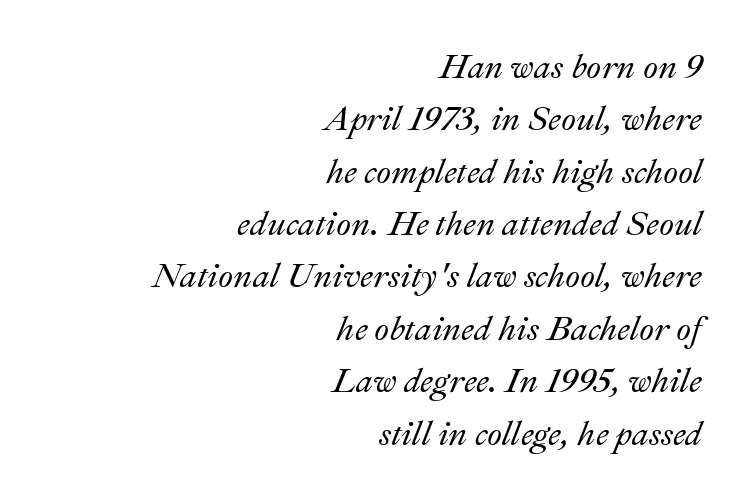
The image shows 34 px text type, italic (leaning right); set right-aligned, normal line spacing (1.54x), normal letter spacing, not underlined; medium stroke contrast and a small x-height.
